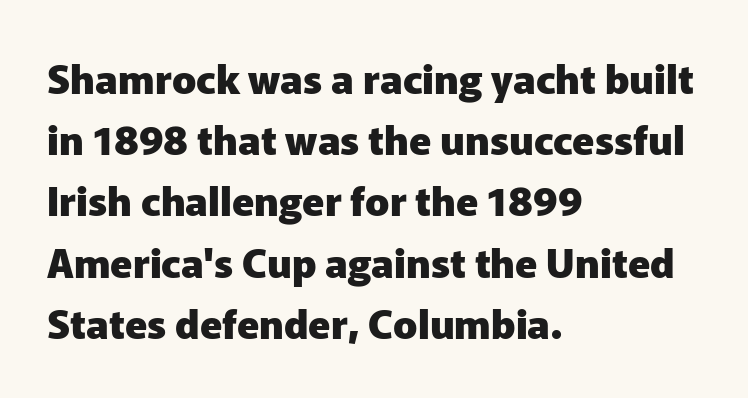
The image shows 40 px heavy sans-serif type, upright; set left-aligned, normal line spacing (1.53x), normal letter spacing, not underlined; low stroke contrast and a medium x-height.
